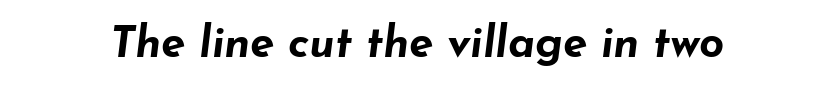
The image shows 44 px bold, wide type, italic (leaning right); set normal letter spacing, not underlined; low stroke contrast and a small x-height.
